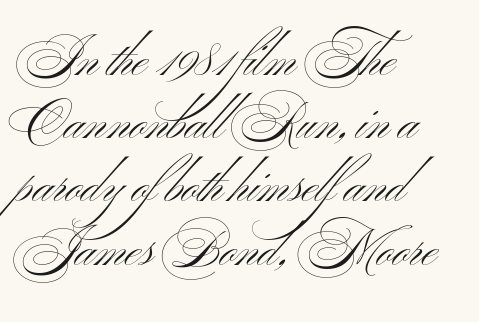
{"serif": "no", "bold": "no", "weight": "light", "width": "wide", "stroke_contrast": "medium", "x_height": "small", "monospaced": "no", "underline": "no", "align": "left", "line_spacing_ratio": 1.24, "letter_spacing": "normal", "letter_spacing_em": 0.0, "glyph_px": 51}
